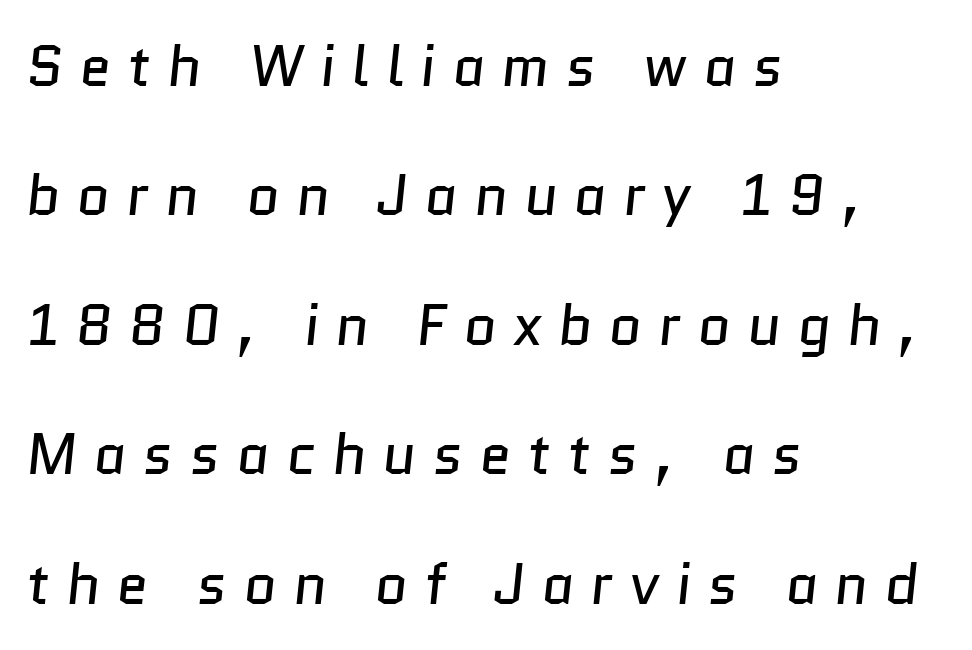
A typesetter would call this proportional, since set widths differ per character. Leading is clearly above the norm, producing a sparse column. Words float on clear page, feet unadorned. In CSS terms this would be text-align: left. The typesetting does not lean heavy: it is not bold.
